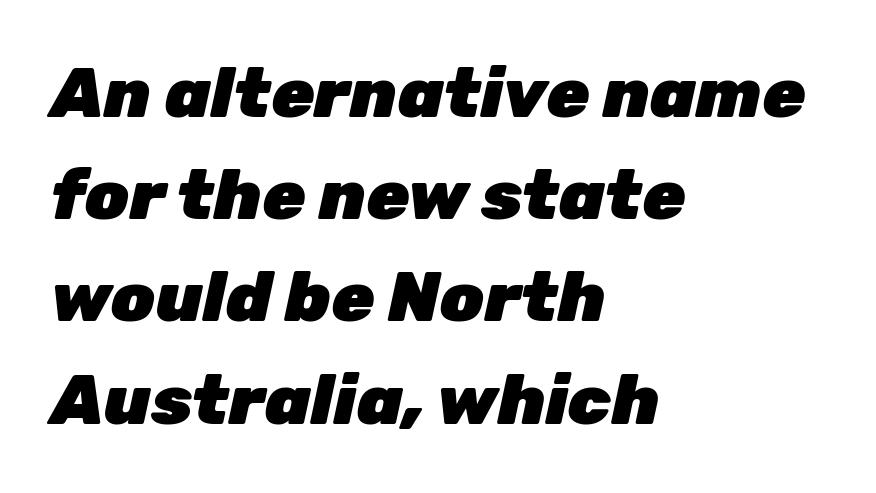
The image shows 70 px heavy type, italic (leaning right); set left-aligned, normal line spacing (1.46x), normal letter spacing, not underlined; low stroke contrast and a medium x-height.
